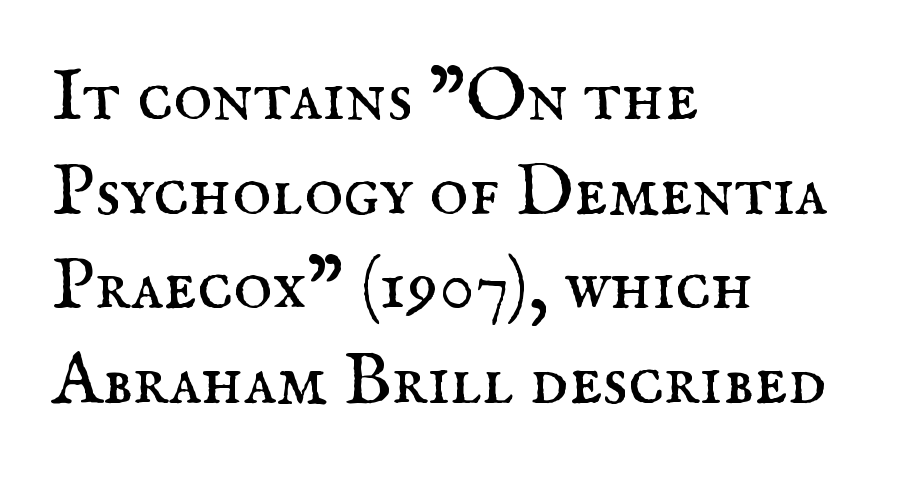
The image shows 74 px regular-weight serif type, upright; set left-aligned, normal line spacing (1.28x), normal letter spacing, not underlined; medium stroke contrast and a small x-height.
